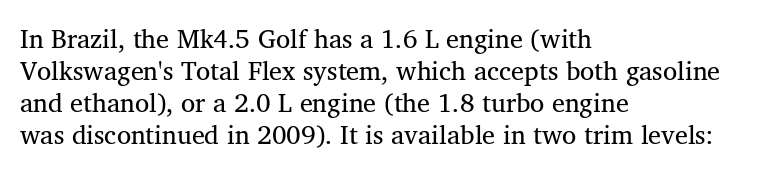
The passage shown is not underscored anywhere. Words appear dense and cohesive because spacing is normal. Alignment: flush left. Unlike italic type, these characters show no tilt at all.
